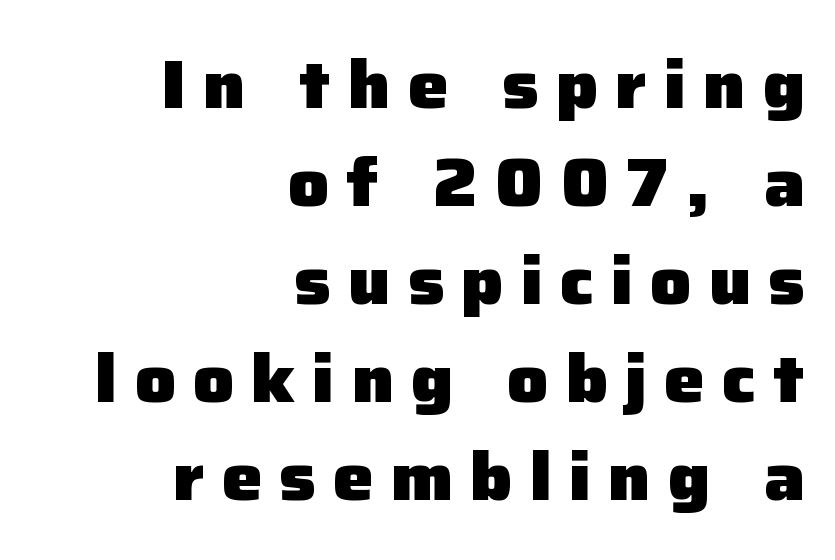
Q: Is the text bold? A: Yes.
Q: Is the text italic (slanted)? A: No, it is upright.
Q: Is the typeface a serif or a sans-serif typeface? A: Sans-serif.
Q: Is the text underlined? A: No.
Q: How is the paragraph aligned? A: Right-aligned.
Q: Is the spacing between letters normal or unusually wide? A: Unusually wide.
Q: Is the spacing between lines tight, normal or loose? A: Normal.
Q: Width (condensed, normal, or wide)? A: Normal.
Q: Stroke contrast? A: Low.
Q: x-height? A: Medium.
Q: Monospaced? A: No.
